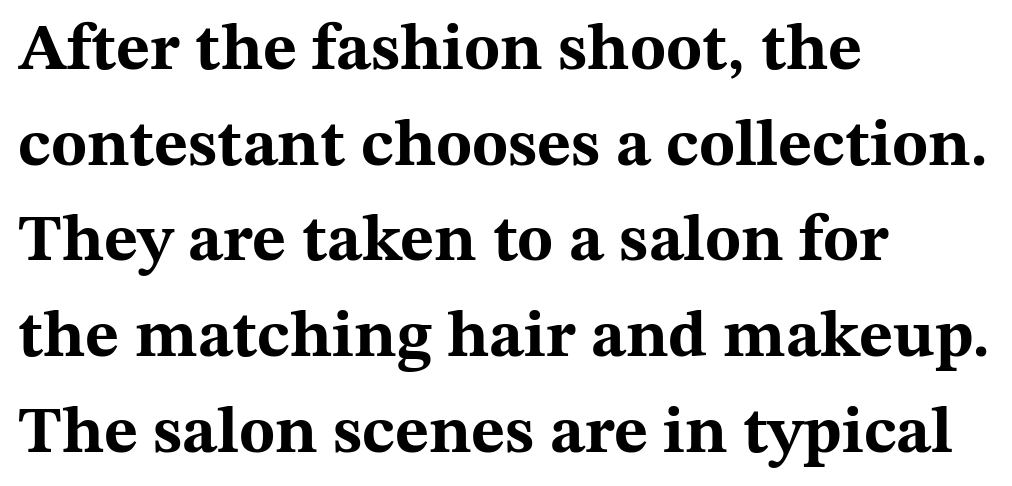
The area under the type is left untouched. Type style note: has serifs. Every row of glyphs begins at an identical x-position on the left. The passage shown is emphatically bold. The letters stand straight up with perfectly vertical stems. The space between consecutive lines is moderate.
